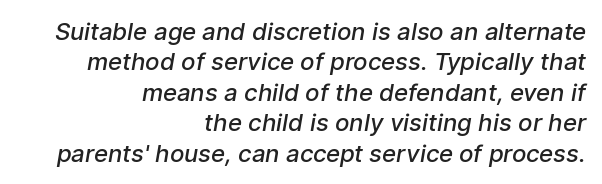
This sample uses plain, unmodified letter spacing. Interline gaps are of average width in this sample. The area under the type is left untouched. Teacher's note: observe the even right margin — that is flush-right alignment.
